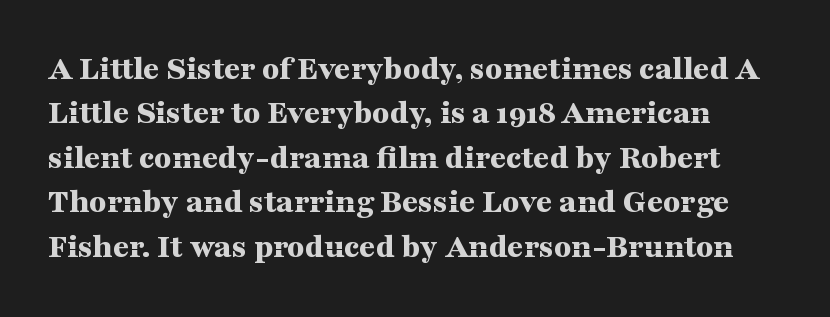
Caption: standard tracking, unaltered. Is this a fixed-width face? No — the glyphs have proportional, varying widths. If you measured baseline to baseline, you'd find a middling distance. Regarding serifs, this sample has them. The passage shown is emphatically bold.
